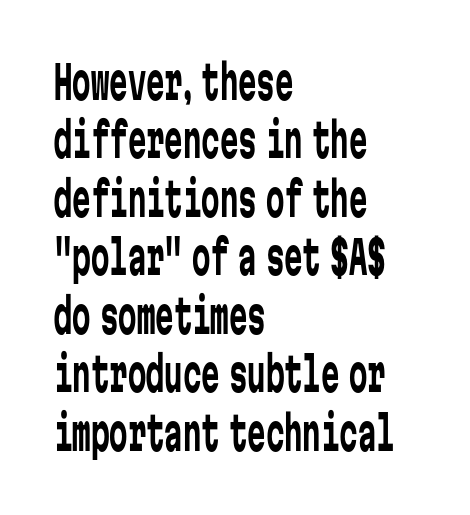
One-word summary of the alignment: left. Short note: letters normally spaced. Rule under the text: the space is simply empty. The font's upright variant was chosen for this text. The typeface has the unassuming heft of standard copy or less. What kind of face is this? One without serifs — a sans.
